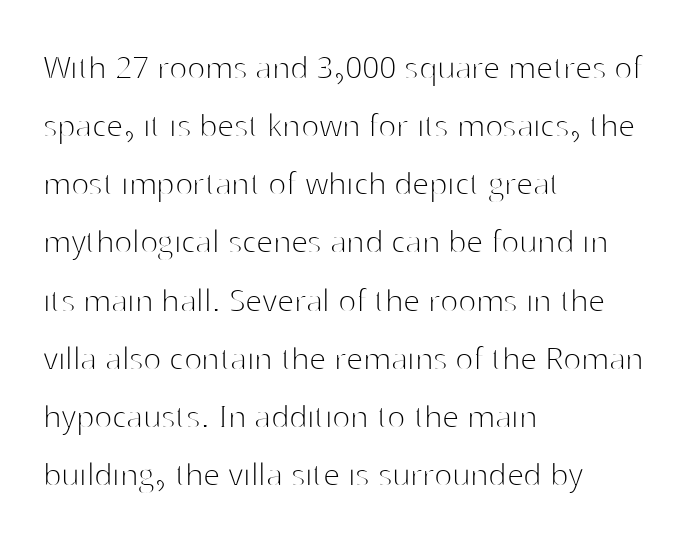
The image shows 38 px thin sans-serif type, upright; set left-aligned, normal line spacing (1.53x), normal letter spacing, not underlined; high stroke contrast and a medium x-height.
